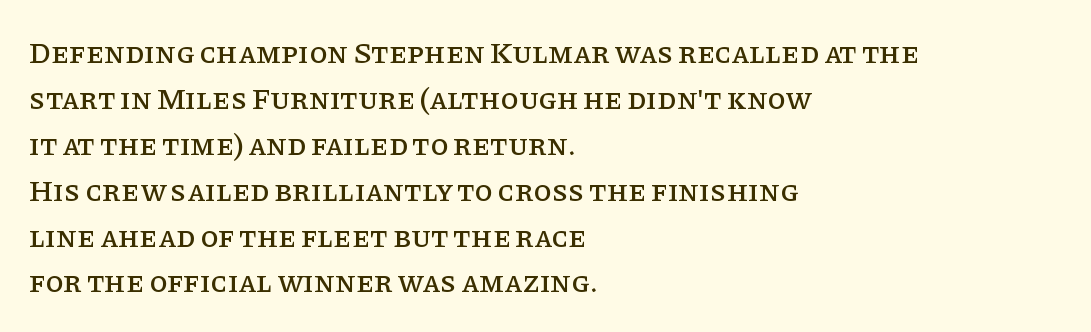
Words appear dense and cohesive because spacing is normal. Line starts are locked; line ends wander. Tall strokes in this sample are plumb rather than angled. Vertical spacing — default. A clean baseline with only descenders dipping below it. Stroke terminals: seriffed.
